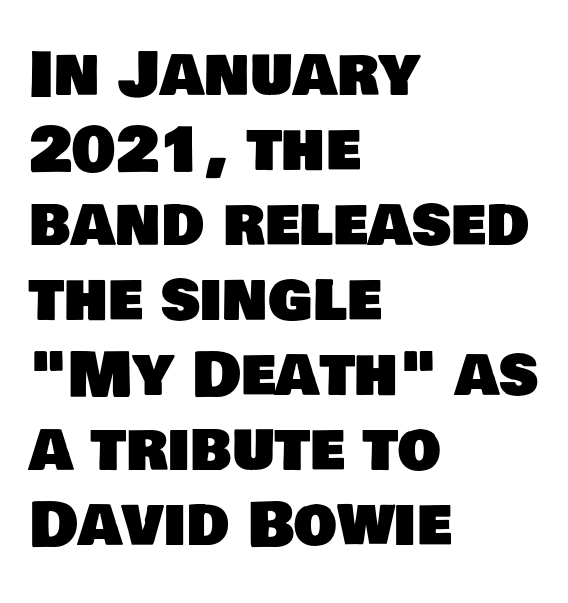
{"serif": "no", "width": "normal", "stroke_contrast": "low", "x_height": "large", "monospaced": "no", "underline": "no", "align": "left", "line_spacing_ratio": 1.23, "letter_spacing": "normal", "letter_spacing_em": 0.0, "glyph_px": 61}
